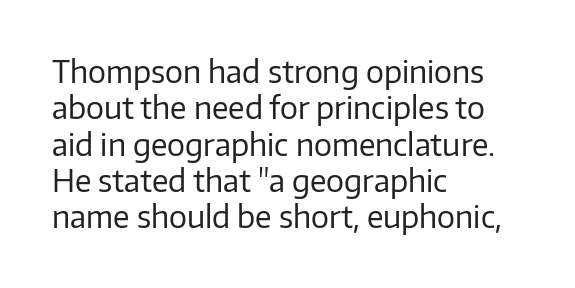
The image shows 30 px regular-weight sans-serif type, upright; set left-aligned, line spacing 1.21x, normal letter spacing, not underlined; low stroke contrast and a medium x-height.
